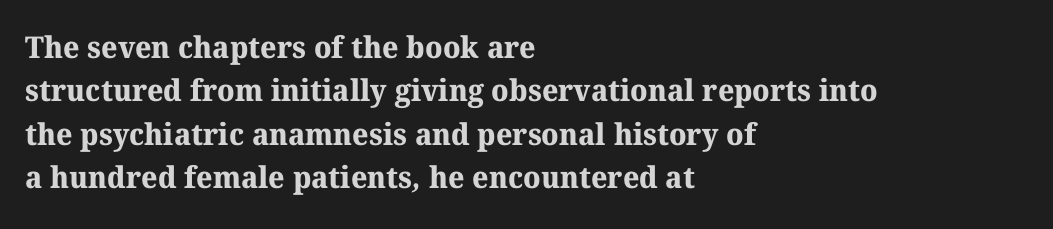
The image shows 30 px bold serif type; set left-aligned, normal line spacing (1.45x), normal letter spacing, not underlined; medium stroke contrast and a medium x-height.
